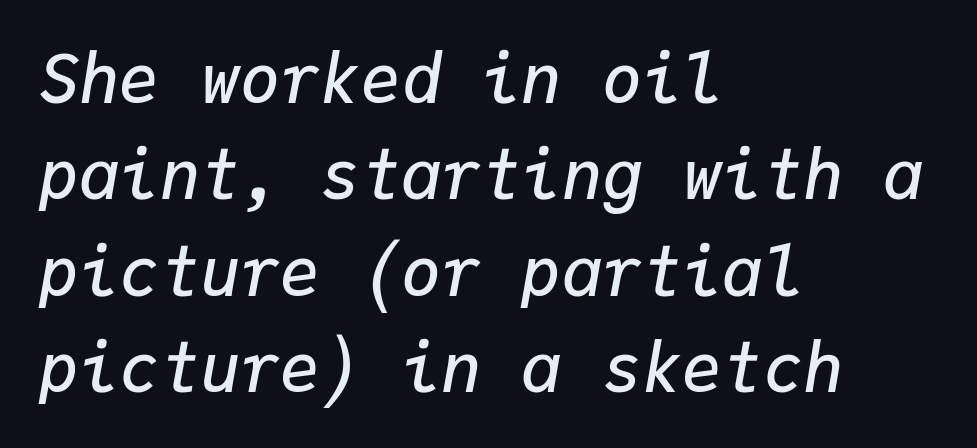
{"italic": "yes", "lean": "right", "slant_degrees": 9, "bold": "semi", "weight": "semibold", "width": "normal", "stroke_contrast": "low", "x_height": "medium", "monospaced": "yes", "underline": "no", "align": "left", "line_spacing": "normal", "line_spacing_ratio": 1.44, "letter_spacing": "normal", "letter_spacing_em": 0.0, "glyph_px": 67}
